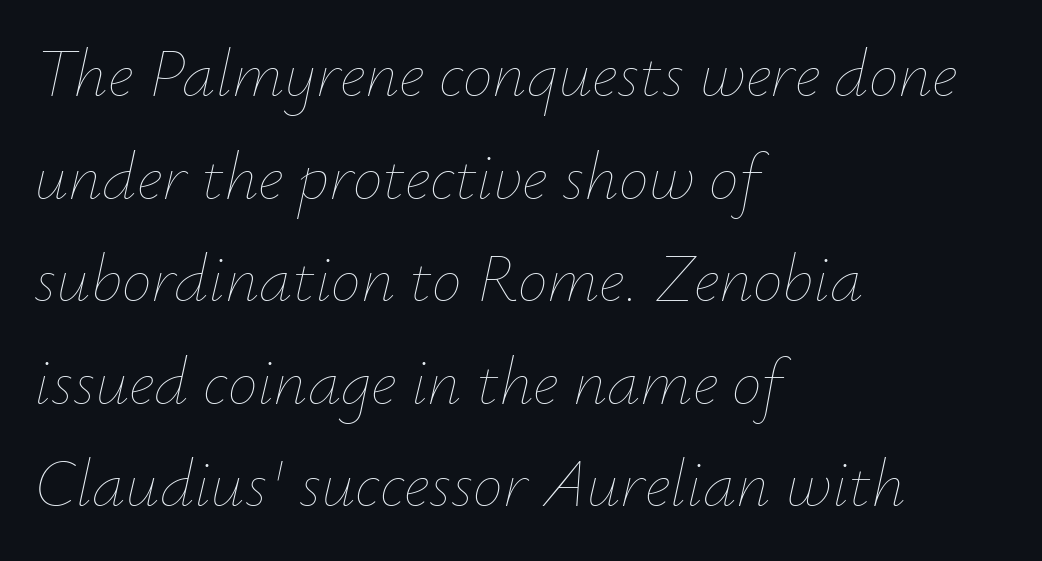
The image shows 67 px thin type, italic (leaning right); set left-aligned, normal line spacing (1.53x), normal letter spacing, not underlined; low stroke contrast and a small x-height.
